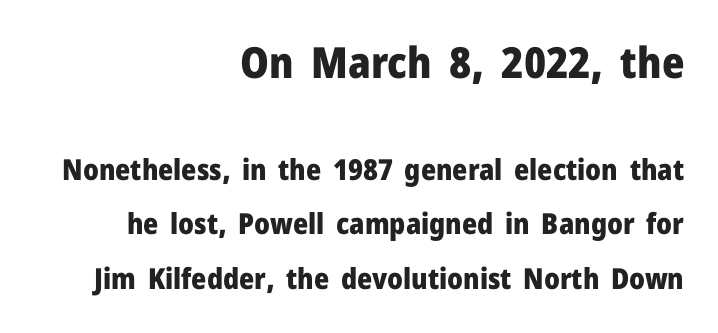
The image shows 43 px heavy sans-serif type, upright; set right-aligned, line spacing 1.89x, normal letter spacing, not underlined; the first (top) block is 1.48x larger; low stroke contrast and a medium x-height.
